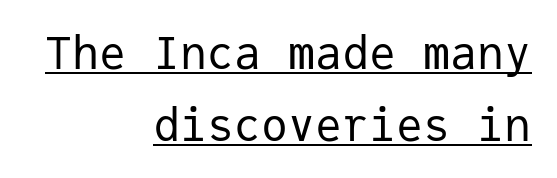
Q: Is the text bold? A: No.
Q: Is the text italic (slanted)? A: No, it is upright.
Q: Is the typeface a serif or a sans-serif typeface? A: Sans-serif.
Q: Is the text underlined? A: Yes.
Q: How is the paragraph aligned? A: Right-aligned.
Q: Is the spacing between letters normal or unusually wide? A: Normal.
Q: Is the spacing between lines tight, normal or loose? A: Normal.
Q: Width (condensed, normal, or wide)? A: Normal.
Q: Stroke contrast? A: Low.
Q: x-height? A: Medium.
Q: Monospaced? A: Yes.
